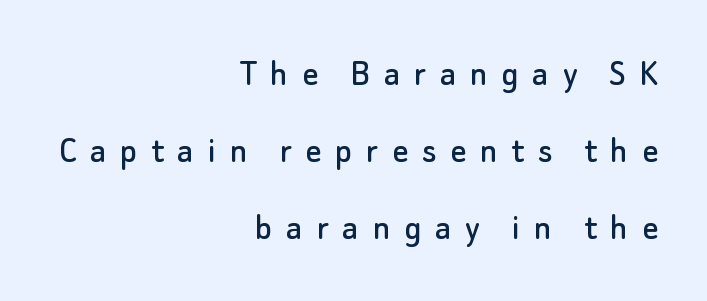
The image shows 39 px sans-serif type, upright; set right-aligned, loose line spacing (1.98x), unusually wide letter spacing (+0.35 em), not underlined; low stroke contrast and a small x-height.
